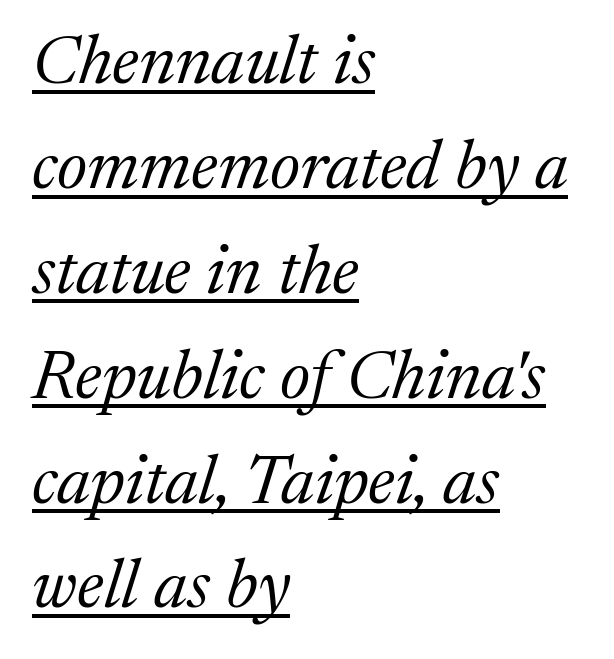
Q: Is the text bold? A: No.
Q: Is the text italic (slanted)? A: Yes, it leans right by about 17 degrees.
Q: Is the typeface a serif or a sans-serif typeface? A: Serif.
Q: Is the text underlined? A: Yes.
Q: How is the paragraph aligned? A: Left-aligned.
Q: Is the spacing between letters normal or unusually wide? A: Normal.
Q: Is the spacing between lines tight, normal or loose? A: Normal.
Q: Width (condensed, normal, or wide)? A: Normal.
Q: Stroke contrast? A: Medium.
Q: x-height? A: Medium.
Q: Monospaced? A: No.
